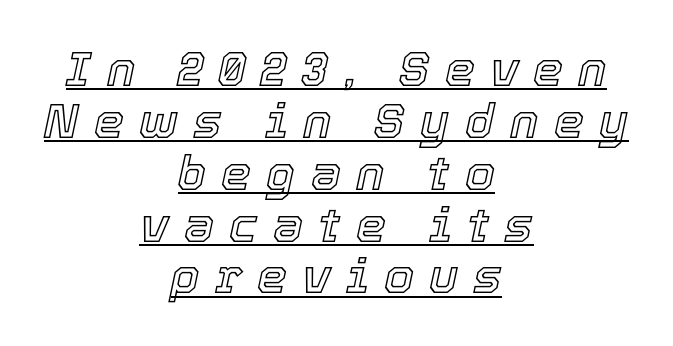
Q: Is the text italic (slanted)? A: Yes, it leans right by about 12 degrees.
Q: Is the text underlined? A: Yes.
Q: How is the paragraph aligned? A: Centered.
Q: Is the spacing between letters normal or unusually wide? A: Unusually wide.
Q: Is the spacing between lines tight, normal or loose? A: Tight.
Q: Width (condensed, normal, or wide)? A: Normal.
Q: x-height? A: Medium.
Q: Monospaced? A: No.
